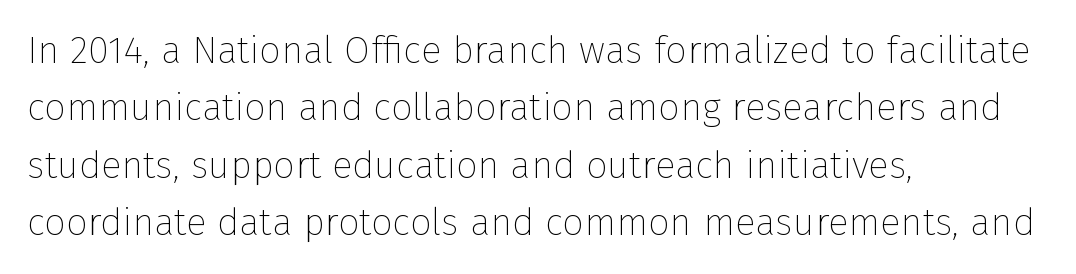
{"serif": "no", "italic": "no", "bold": "no", "weight": "thin", "width": "normal", "stroke_contrast": "low", "x_height": "medium", "monospaced": "no", "underline": "no", "align": "left", "line_spacing": "normal", "line_spacing_ratio": 1.51, "letter_spacing": "normal", "letter_spacing_em": 0.0, "glyph_px": 38}
